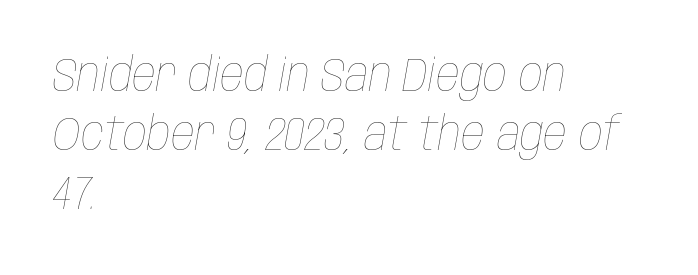
The image shows 47 px thin, condensed type, italic (leaning right); set left-aligned, normal line spacing (1.26x), normal letter spacing, not underlined; low stroke contrast and a large x-height.
